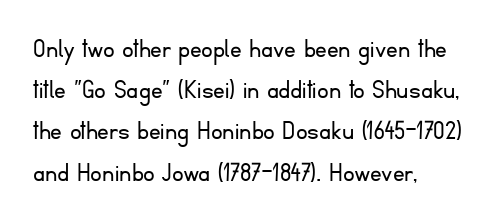
{"serif": "no", "italic": "no", "bold": "no", "weight": "light", "width": "normal", "stroke_contrast": "low", "x_height": "small", "monospaced": "no", "underline": "no", "align": "left", "line_spacing": "normal", "line_spacing_ratio": 1.42, "letter_spacing": "normal", "letter_spacing_em": 0.0, "glyph_px": 29}
